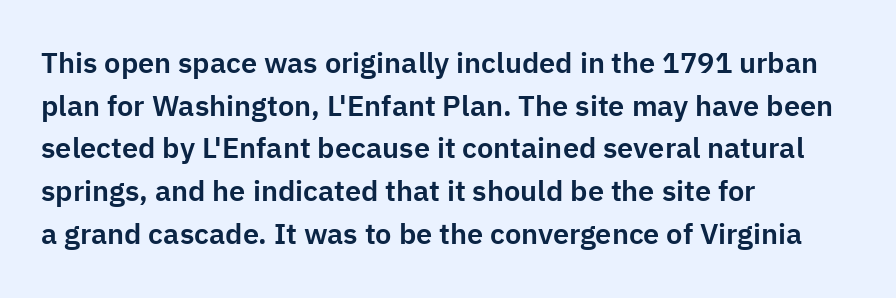
{"serif": "no", "italic": "no", "width": "normal", "stroke_contrast": "low", "x_height": "medium", "monospaced": "no", "underline": "no", "align": "left", "line_spacing": "normal", "line_spacing_ratio": 1.47, "letter_spacing": "normal", "letter_spacing_em": 0.0, "glyph_px": 29}
